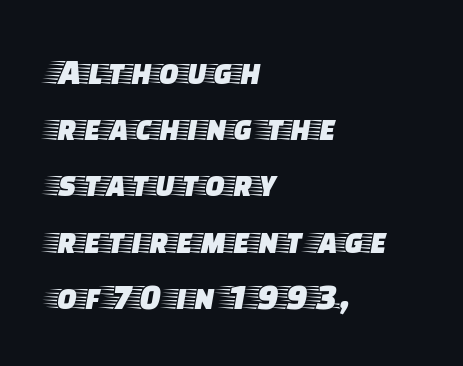
Q: Is the text italic (slanted)? A: Yes.
Q: Is the typeface a serif or a sans-serif typeface? A: Serif.
Q: Is the text underlined? A: No.
Q: How is the paragraph aligned? A: Left-aligned.
Q: Is the spacing between letters normal or unusually wide? A: Normal.
Q: Is the spacing between lines tight, normal or loose? A: Normal.
Q: Width (condensed, normal, or wide)? A: Wide.
Q: Stroke contrast? A: Low.
Q: x-height? A: Large.
Q: Monospaced? A: No.
